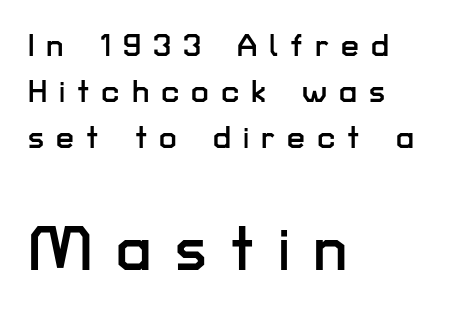
The image shows 63 px sans-serif type, upright; set left-aligned, normal line spacing (1.43x), unusually wide letter spacing (+0.37 em), not underlined; the second (bottom) block is 1.97x larger; low stroke contrast and a medium x-height.
